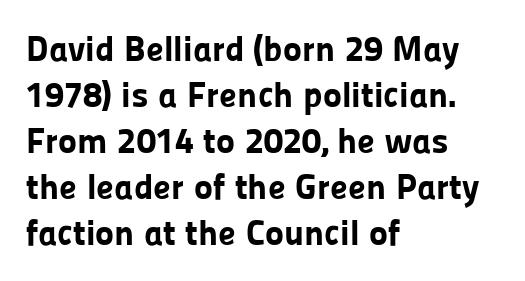
{"serif": "no", "italic": "no", "bold": "yes", "weight": "bold", "width": "normal", "stroke_contrast": "low", "x_height": "medium", "monospaced": "no", "underline": "no", "align": "left", "line_spacing": "normal", "line_spacing_ratio": 1.28, "letter_spacing": "normal", "letter_spacing_em": 0.0, "glyph_px": 36}
